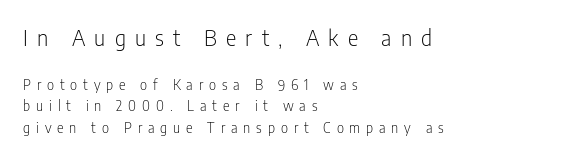
The rendering inserts visible extra space after every character. The letters stand upright; this is a roman face. Scale decreases going downward across the two blocks. A bare baseline throughout the passage. Caption: multi-line text, flush left, ragged right. The leading is moderate, giving the passage an even texture.
